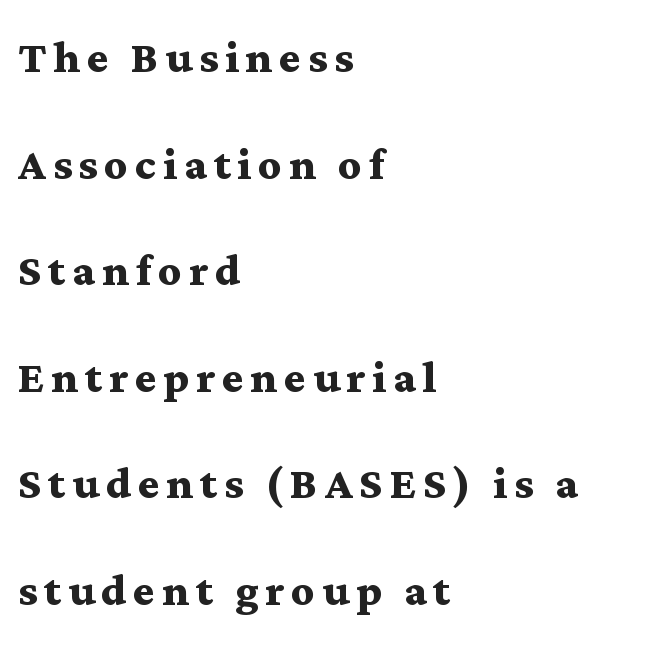
The image shows 57 px semibold, wide serif type, upright; set left-aligned, line spacing 1.87x, not underlined; medium stroke contrast and a medium x-height.
